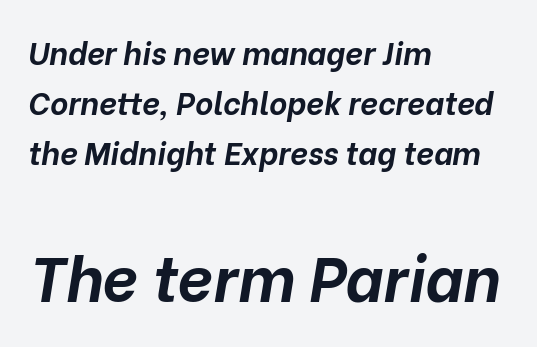
The image shows 62 px bold type, italic (leaning right); set left-aligned, normal line spacing (1.62x), normal letter spacing, not underlined; the second (bottom) block is 2.0x larger; low stroke contrast and a medium x-height.
